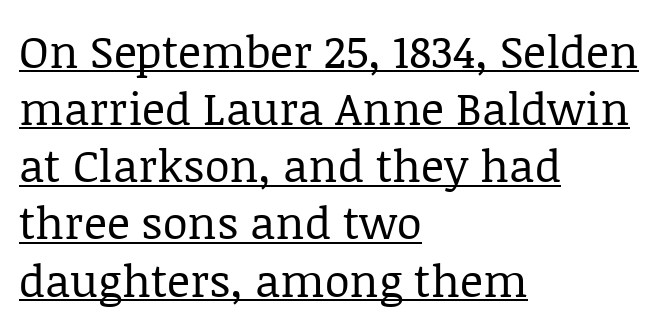
Q: Is the text bold? A: No.
Q: Is the text italic (slanted)? A: No, it is upright.
Q: Is the typeface a serif or a sans-serif typeface? A: Serif.
Q: Is the text underlined? A: Yes.
Q: How is the paragraph aligned? A: Left-aligned.
Q: Is the spacing between letters normal or unusually wide? A: Normal.
Q: Is the spacing between lines tight, normal or loose? A: Normal.
Q: Width (condensed, normal, or wide)? A: Normal.
Q: Stroke contrast? A: Low.
Q: x-height? A: Large.
Q: Monospaced? A: No.
